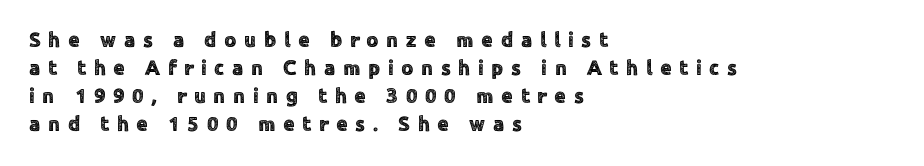
Q: Is the text italic (slanted)? A: No, it is upright.
Q: Is the text underlined? A: No.
Q: How is the paragraph aligned? A: Left-aligned.
Q: Is the spacing between letters normal or unusually wide? A: Unusually wide.
Q: Is the spacing between lines tight, normal or loose? A: Normal.
